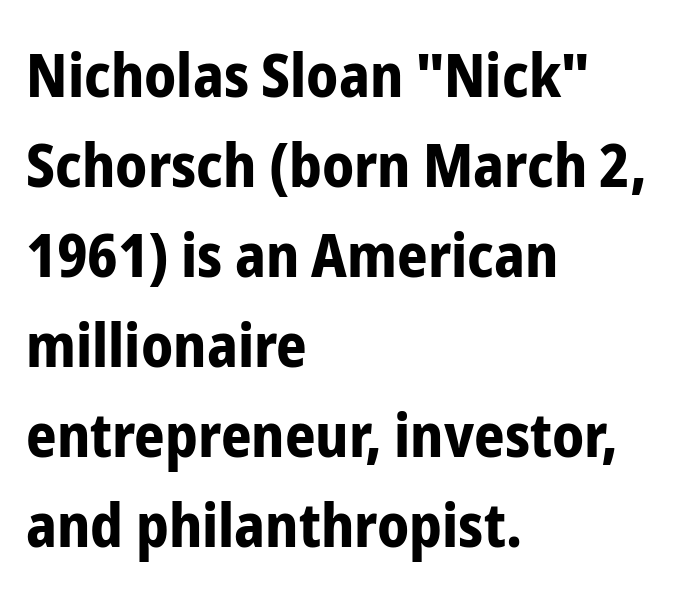
Typeset ragged right — the left edge is the straight one. The font is running at its bold setting. Rendered with straight, roman letterforms. There is no visible air inserted between adjacent glyphs. You could not count columns in this text — the font is proportionally spaced.
